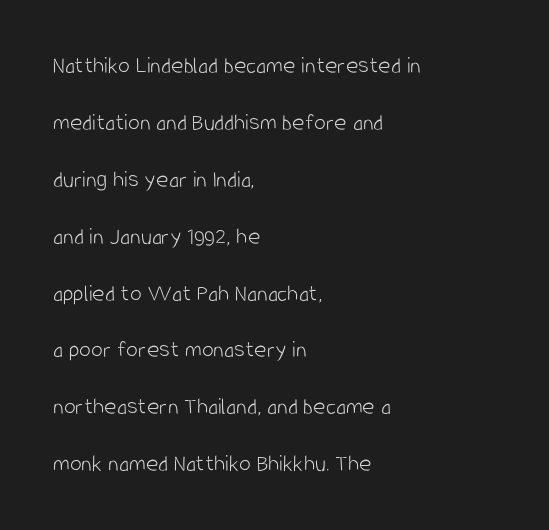
The image shows 24 px text type, upright; set left-aligned, loose line spacing (2.37x), normal letter spacing, not underlined.
